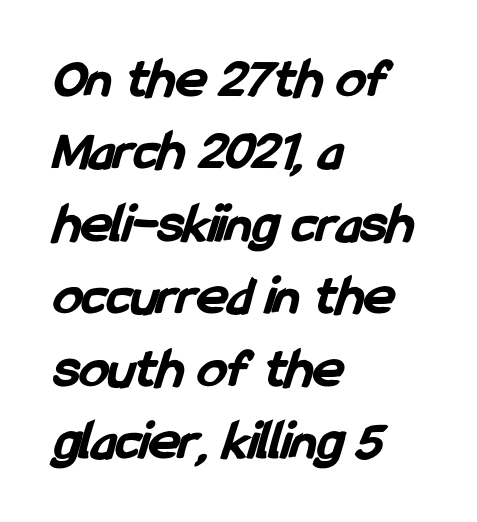
Q: Is the text bold? A: Yes.
Q: Is the typeface a serif or a sans-serif typeface? A: Sans-serif.
Q: Is the text underlined? A: No.
Q: How is the paragraph aligned? A: Left-aligned.
Q: Is the spacing between letters normal or unusually wide? A: Normal.
Q: Is the spacing between lines tight, normal or loose? A: Normal.
Q: Width (condensed, normal, or wide)? A: Condensed.
Q: Stroke contrast? A: Low.
Q: x-height? A: Medium.
Q: Monospaced? A: No.
